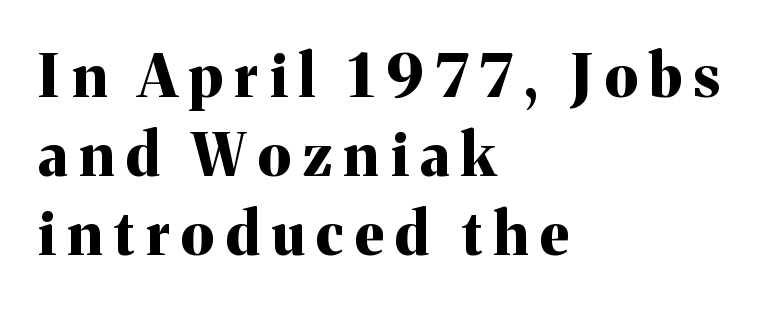
{"serif": "yes", "italic": "no", "bold": "yes", "weight": "bold", "width": "normal", "stroke_contrast": "medium", "x_height": "medium", "monospaced": "no", "underline": "no", "align": "left", "line_spacing": "normal", "line_spacing_ratio": 1.34, "letter_spacing": "wide", "letter_spacing_em": 0.2, "glyph_px": 59}
